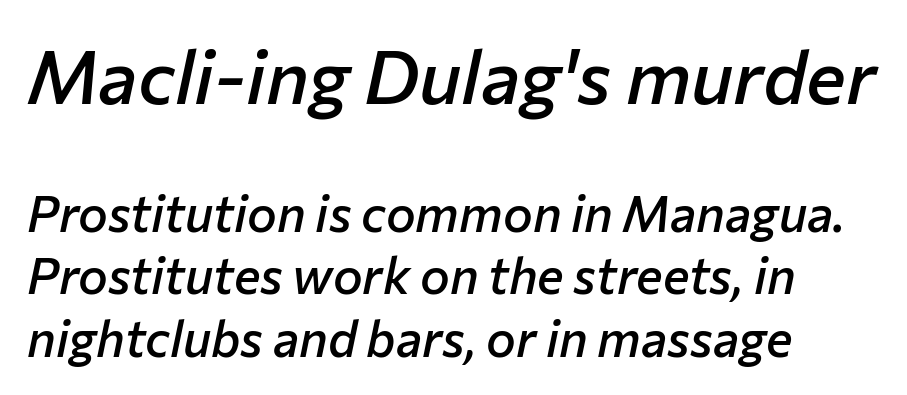
The image shows 75 px semibold type, italic (leaning right); set left-aligned, normal line spacing (1.25x), normal letter spacing, not underlined; the first (top) block is 1.5x larger; low stroke contrast and a medium x-height.
